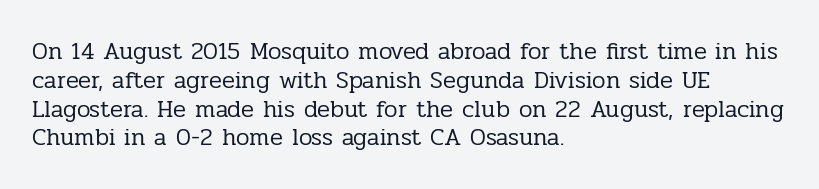
{"italic": "no", "bold": "no", "underline": "no", "align": "left", "line_spacing_ratio": 1.2, "letter_spacing": "normal", "letter_spacing_em": 0.0, "glyph_px": 24}
